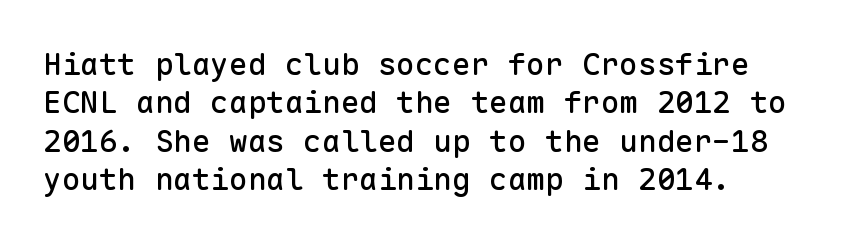
{"serif": "no", "italic": "no", "width": "normal", "stroke_contrast": "low", "x_height": "medium", "monospaced": "yes", "underline": "no", "line_spacing_ratio": 1.24, "letter_spacing": "normal", "letter_spacing_em": 0.0, "glyph_px": 31}
